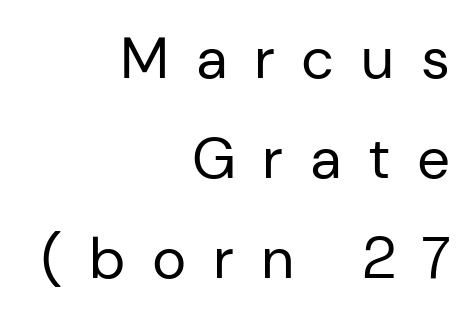
Spacing between characters has been opened up far beyond the box default. Character widths vary here, with narrow letters taking less room than wide ones. It's the straight-up-and-down kind of type. Check where the strokes stop: nothing finishes them off — pure sans. Which margin do the lines hug? The right one — the left edge is uneven.
